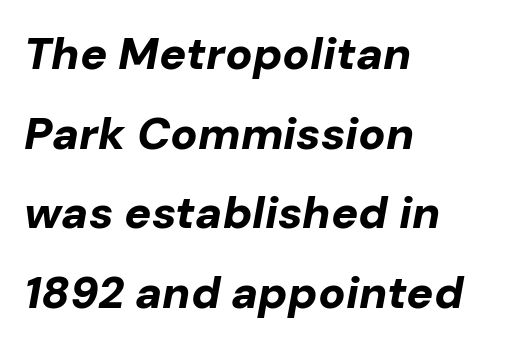
Caption: standard tracking, unaltered. These lines stack with their left ends in a neat column. Notice how thick the strokes are: this is what a full bold looks like. There's an unmistakable incline to the writing here. The area under the type is left untouched. Do the characters align in a grid? No, the font is proportional.
